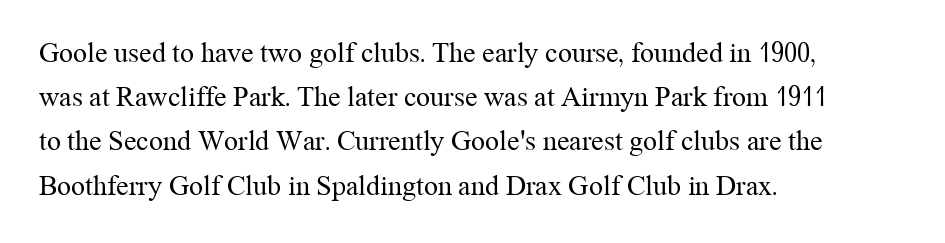
{"serif": "yes", "italic": "no", "bold": "no", "weight": "regular", "width": "normal", "stroke_contrast": "medium", "x_height": "medium", "monospaced": "no", "underline": "no", "align": "left", "line_spacing": "normal", "line_spacing_ratio": 1.58, "letter_spacing": "normal", "letter_spacing_em": 0.0, "glyph_px": 28}
